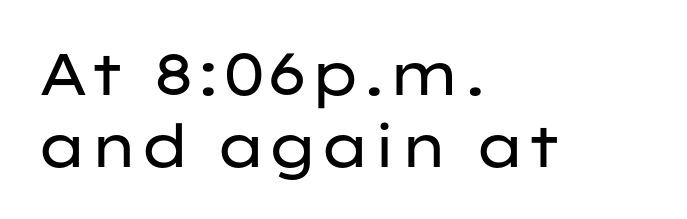
Character widths vary here, with narrow letters taking less room than wide ones. This sample uses plain, unmodified letter spacing. A classic flush-left, rag-right setting is used for this passage. Lines of text with bare space underneath.
